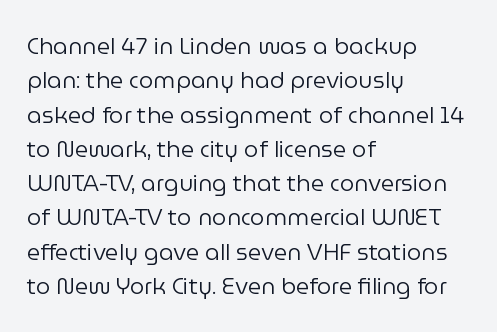
Q: Is the text bold? A: No.
Q: Is the text italic (slanted)? A: No, it is upright.
Q: Is the text underlined? A: No.
Q: How is the paragraph aligned? A: Left-aligned.
Q: Is the spacing between letters normal or unusually wide? A: Normal.
Q: Is the spacing between lines tight, normal or loose? A: Normal.
